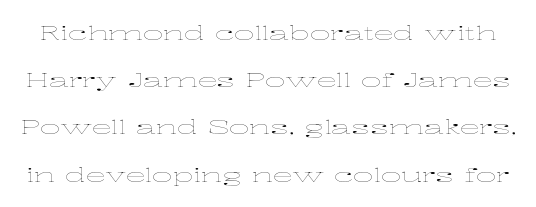
The image shows 20 px text type, upright; set loose line spacing (2.36x), normal letter spacing, not underlined.
